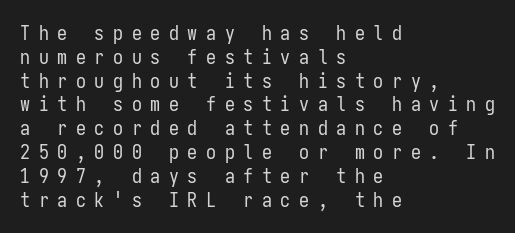
The image shows 20 px text type, upright; set left-aligned, line spacing 1.19x, unusually wide letter spacing (+0.43 em), not underlined.
